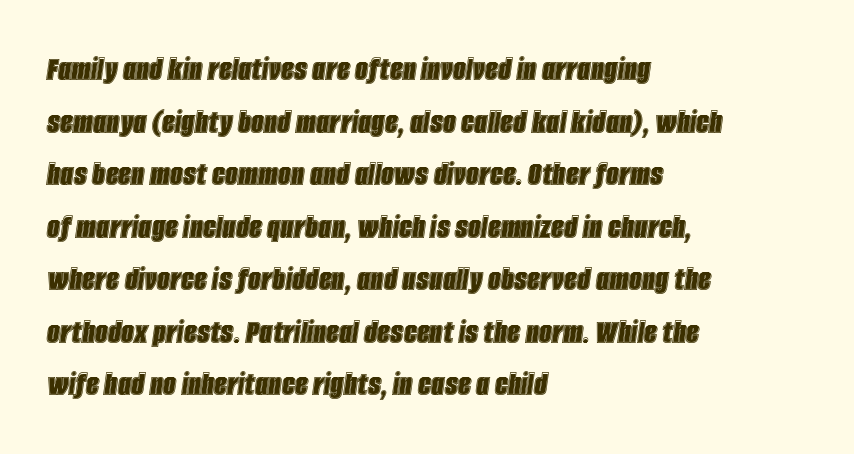
Spacing verdict: proportional, widths tailored to each character. Nobody drew a line under any word here. These lines keep a tight, regular rhythm from letter to letter. Quick note: italic. Typeset ragged right — the left edge is the straight one. Regarding leading, the lines here are spaced in the standard way.
